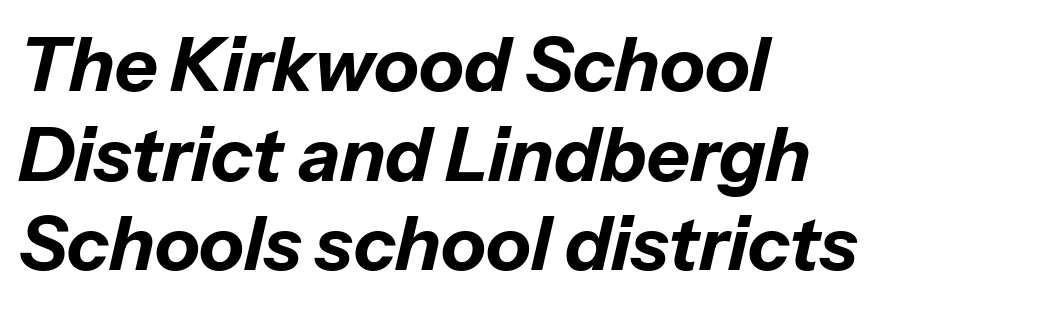
The image shows 74 px bold type, italic (leaning right); set left-aligned, line spacing 1.21x, normal letter spacing, not underlined; low stroke contrast and a medium x-height.
